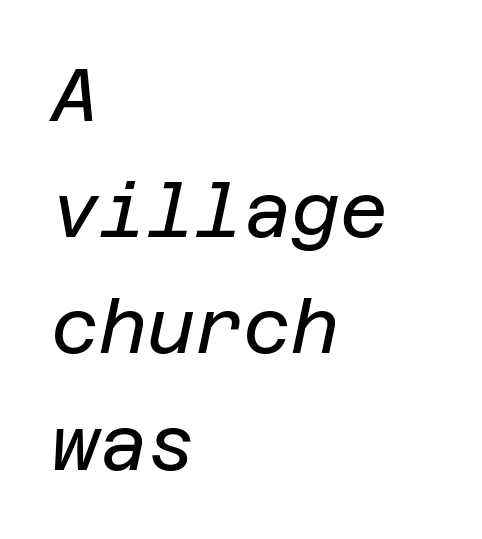
{"italic": "yes", "lean": "right", "slant_degrees": 12, "bold": "no", "weight": "regular", "width": "normal", "stroke_contrast": "low", "x_height": "large", "underline": "no", "align": "left", "line_spacing": "normal", "line_spacing_ratio": 1.57, "letter_spacing": "normal", "letter_spacing_em": 0.0, "glyph_px": 74}
